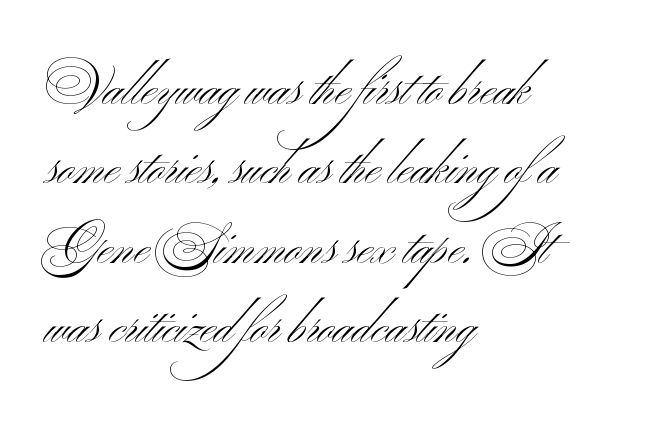
The image shows 50 px light, wide sans-serif type; set left-aligned, normal line spacing (1.59x), normal letter spacing, not underlined; medium stroke contrast and a small x-height.
